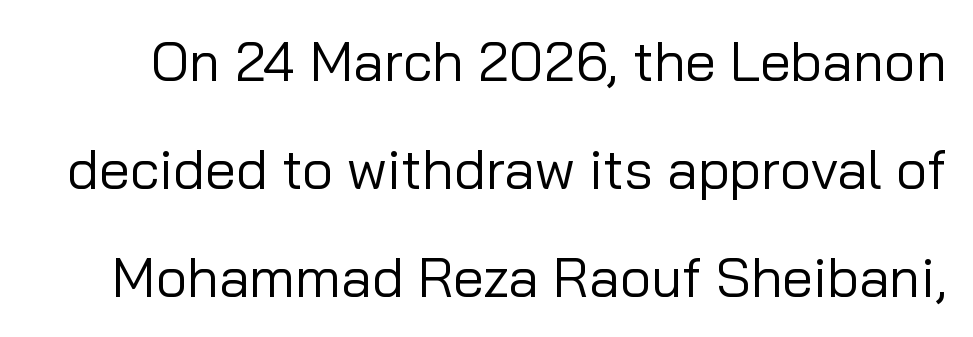
{"serif": "no", "italic": "no", "bold": "no", "weight": "regular", "width": "normal", "stroke_contrast": "low", "x_height": "medium", "monospaced": "no", "underline": "no", "line_spacing": "loose", "line_spacing_ratio": 1.96, "letter_spacing": "normal", "letter_spacing_em": 0.0, "glyph_px": 55}
